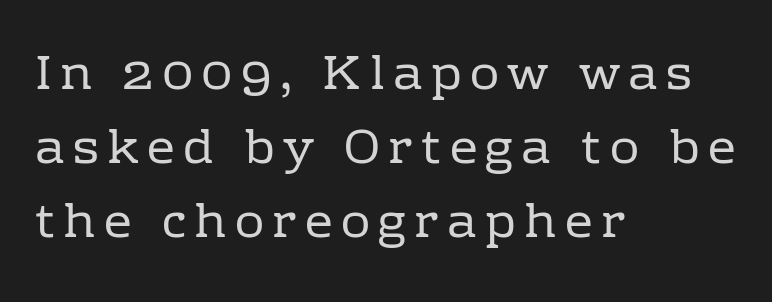
These lines are rendered in a variable-pitch font. Interline gaps are of average width in this sample. Left-aligned paragraph, ragged on the right. Anything drawn beneath the words? Only blank space. The font sits on the lighter half of the weight spectrum, regular included. The designer went with a serif here, giving each stem small feet.
